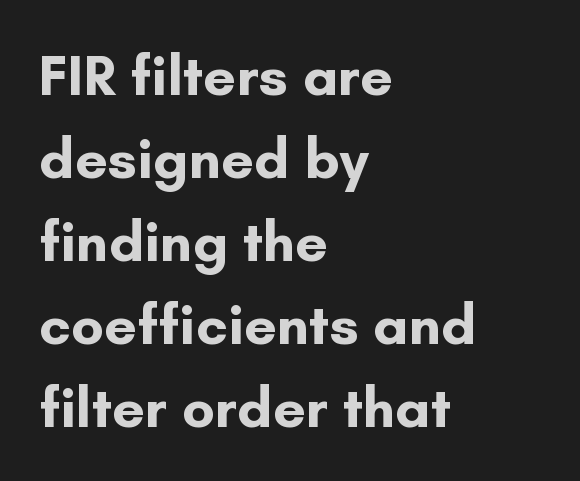
Heft: maximum for text — a bold. Unlike a traditional serif, this face leaves its strokes unadorned. The rendering keeps characters at their native spacing. Left-aligned paragraph, ragged on the right.
